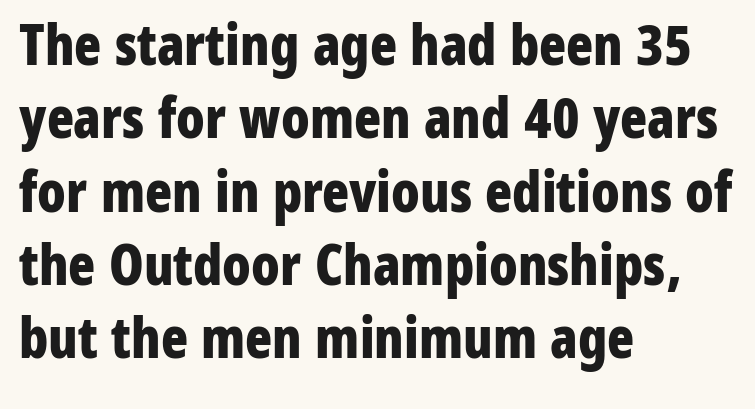
These words are printed bold, with thick strokes throughout. The gaps between neighbouring characters are ordinary and unremarkable. Character widths vary here, with narrow letters taking less room than wide ones. The block of text has a typical density, with ordinary space between rows. The text was rendered using a sans face with plain stroke endings.
